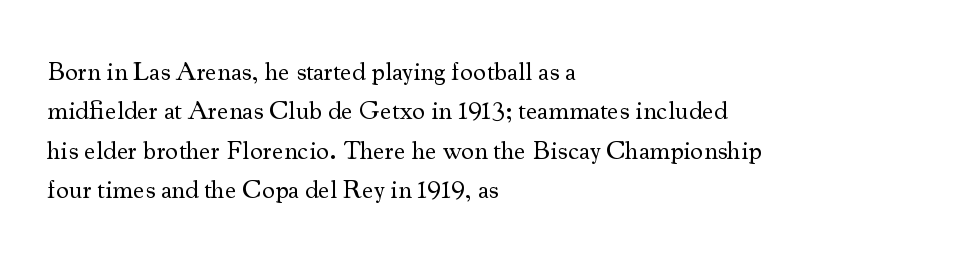
{"italic": "no", "bold": "no", "underline": "no", "align": "left", "line_spacing": "normal", "line_spacing_ratio": 1.51, "letter_spacing": "normal", "letter_spacing_em": 0.0, "glyph_px": 26}
